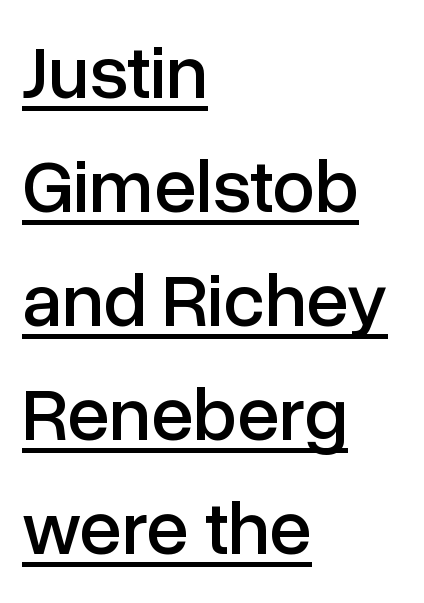
{"serif": "no", "italic": "no", "width": "normal", "stroke_contrast": "low", "x_height": "medium", "monospaced": "no", "underline": "yes", "align": "left", "line_spacing": "normal", "line_spacing_ratio": 1.5, "letter_spacing": "normal", "letter_spacing_em": 0.0, "glyph_px": 76}
